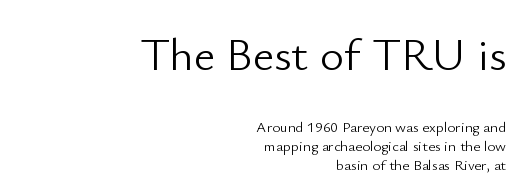
Q: Is the text bold? A: No.
Q: Is the text italic (slanted)? A: No, it is upright.
Q: Is the typeface a serif or a sans-serif typeface? A: Sans-serif.
Q: Is the text underlined? A: No.
Q: How is the paragraph aligned? A: Right-aligned.
Q: Is the spacing between letters normal or unusually wide? A: Normal.
Q: Is the spacing between lines tight, normal or loose? A: Normal.
Q: Which block of text is set in a larger size, the first (top) or the second (bottom)? A: The first (top) one.
Q: Width (condensed, normal, or wide)? A: Normal.
Q: Stroke contrast? A: Low.
Q: x-height? A: Small.
Q: Monospaced? A: No.
